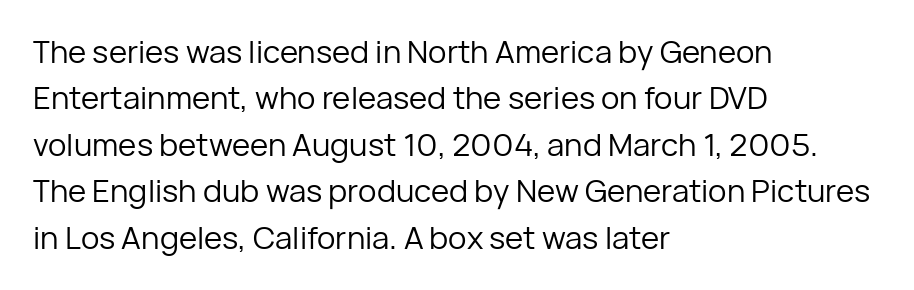
{"serif": "no", "italic": "no", "bold": "no", "weight": "regular", "width": "normal", "stroke_contrast": "low", "x_height": "medium", "monospaced": "no", "underline": "no", "align": "left", "line_spacing": "normal", "line_spacing_ratio": 1.5, "letter_spacing": "normal", "letter_spacing_em": 0.0, "glyph_px": 31}
